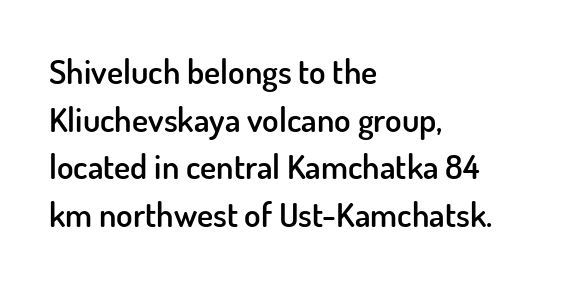
The image shows 34 px semibold sans-serif type, upright; set left-aligned, normal line spacing (1.4x), normal letter spacing, not underlined; low stroke contrast and a small x-height.
